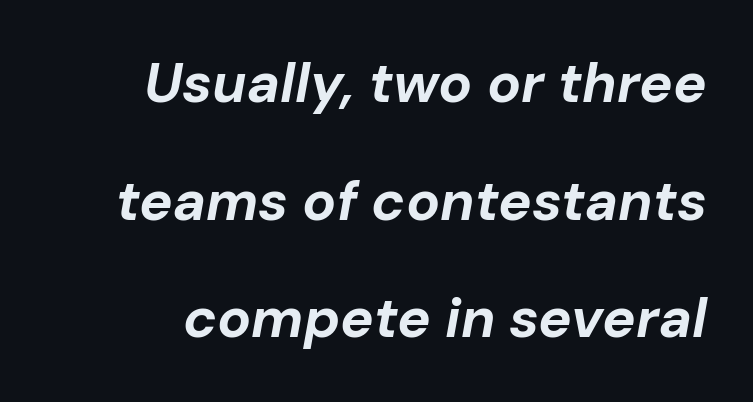
Q: Is the text bold? A: Yes.
Q: Is the text italic (slanted)? A: Yes, it leans right by about 10 degrees.
Q: Is the text underlined? A: No.
Q: Is the spacing between letters normal or unusually wide? A: Normal.
Q: Is the spacing between lines tight, normal or loose? A: Loose.
Q: Width (condensed, normal, or wide)? A: Normal.
Q: Stroke contrast? A: Low.
Q: x-height? A: Medium.
Q: Monospaced? A: No.
